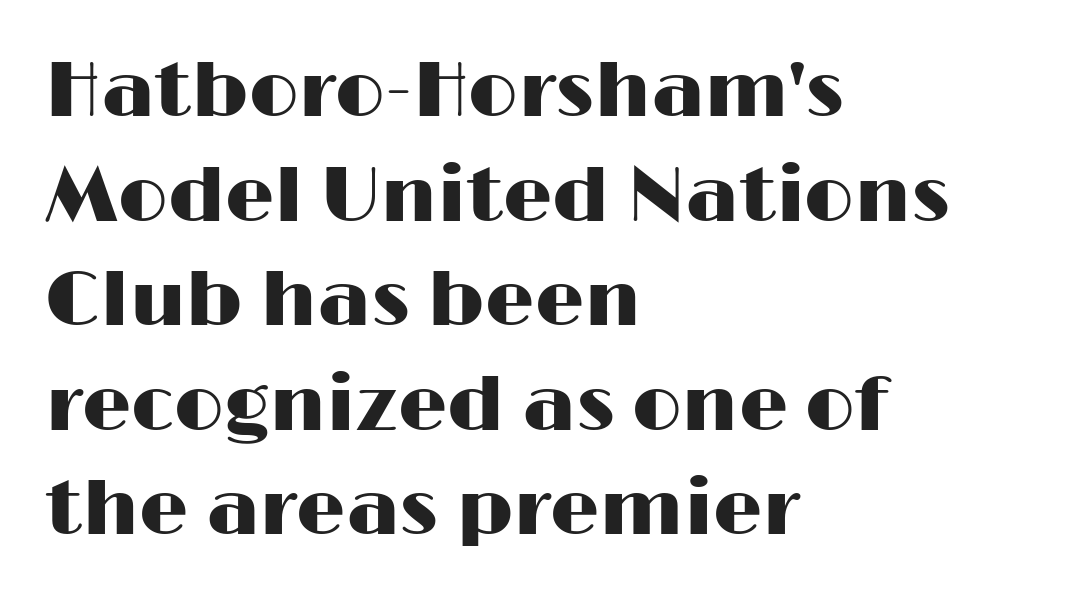
The image shows 78 px wide sans-serif type, upright; set left-aligned, normal line spacing (1.34x), normal letter spacing, not underlined; high stroke contrast and a medium x-height.
